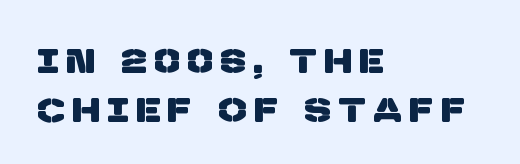
{"serif": "no", "width": "normal", "stroke_contrast": "low", "x_height": "large", "monospaced": "no", "underline": "no", "align": "left", "line_spacing": "normal", "line_spacing_ratio": 1.48, "letter_spacing": "wide", "letter_spacing_em": 0.25, "glyph_px": 33}
